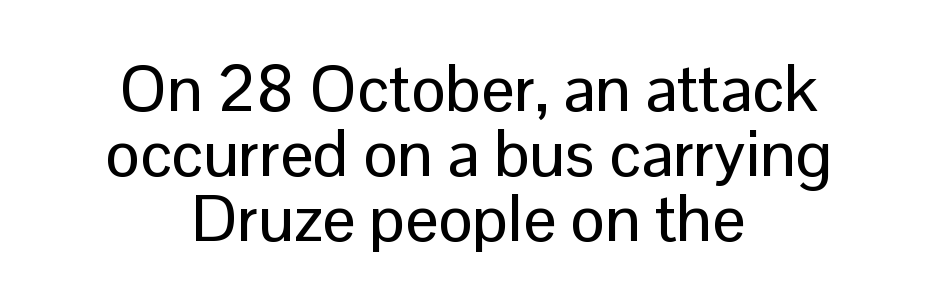
The image shows 65 px sans-serif type, upright; set centered, tight line spacing (1.0x), normal letter spacing, not underlined; low stroke contrast and a medium x-height.
